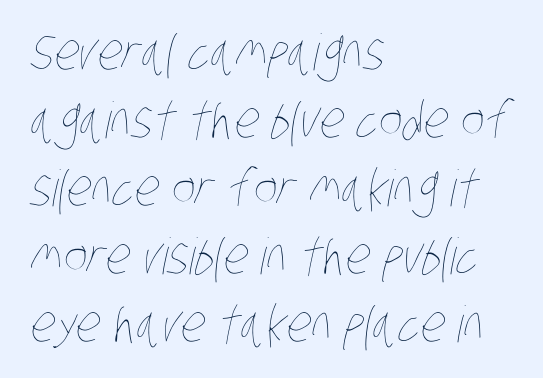
{"bold": "no", "weight": "thin", "width": "condensed", "stroke_contrast": "low", "x_height": "large", "monospaced": "no", "underline": "no", "align": "left", "line_spacing": "normal", "line_spacing_ratio": 1.36, "letter_spacing": "normal", "letter_spacing_em": 0.0, "glyph_px": 50}
